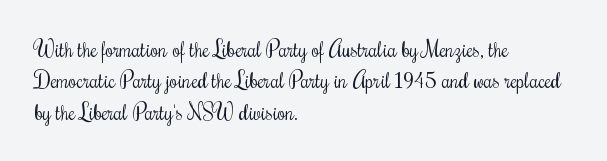
Q: Is the text bold? A: No.
Q: Is the text italic (slanted)? A: Yes.
Q: Is the text underlined? A: No.
Q: How is the paragraph aligned? A: Left-aligned.
Q: Is the spacing between letters normal or unusually wide? A: Normal.
Q: Is the spacing between lines tight, normal or loose? A: Normal.
